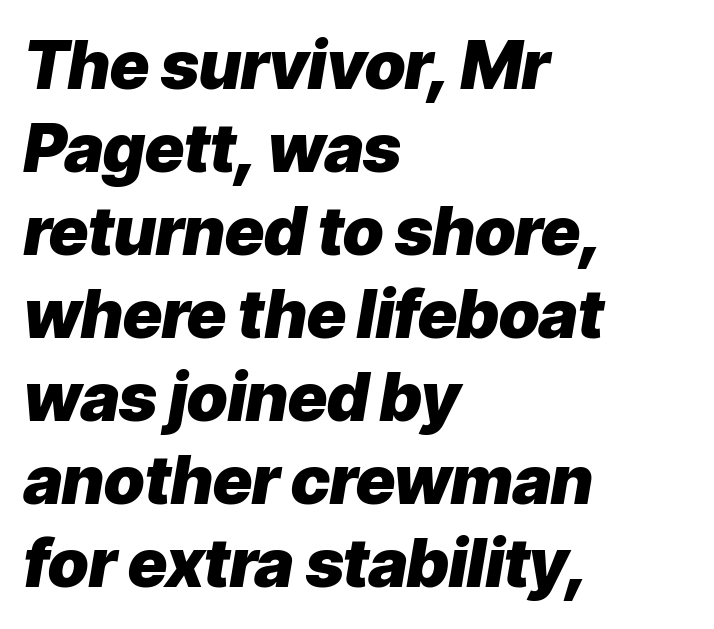
The gaps between neighbouring characters are ordinary and unremarkable. The lines in this sample share a left origin and differ only in where they stop. The words here are not underlined. These lines were composed using italics. Note the varied advance widths — an 'i' is clearly narrower than an 'm'.
